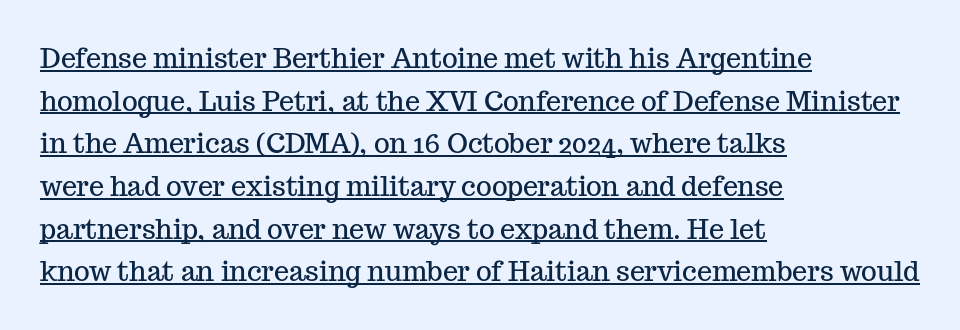
The image shows 27 px text type, upright; set left-aligned, normal line spacing (1.58x), normal letter spacing, underlined.
